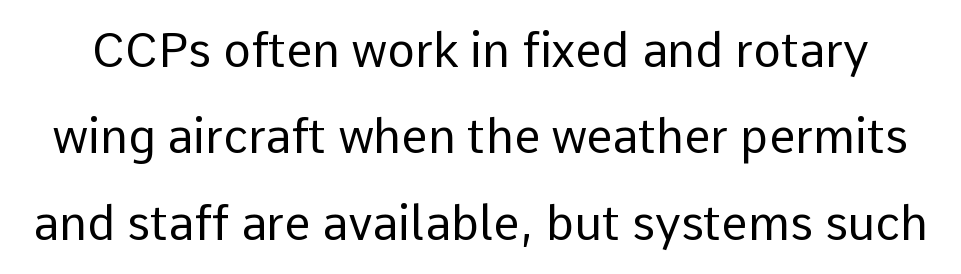
The font's upright variant was chosen for this text. Descender tails drop into unmarked territory. Proportional: the letters do not fall into vertical columns. Is the letter spacing exaggerated? No — it looks like the ordinary default. Is this a heavy cut? Hardly; it is regular or lighter. Is this a sans? Yes — the strokes have no serifs.
